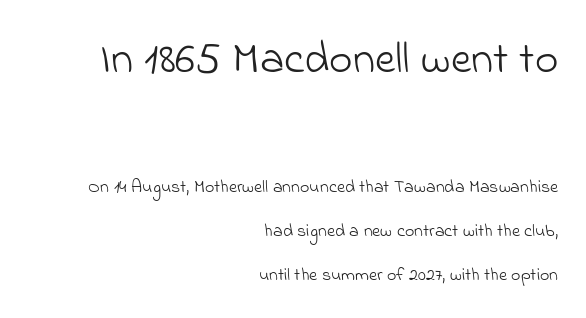
Q: Is the text bold? A: No.
Q: Is the typeface a serif or a sans-serif typeface? A: Sans-serif.
Q: Is the text underlined? A: No.
Q: How is the paragraph aligned? A: Right-aligned.
Q: Is the spacing between letters normal or unusually wide? A: Normal.
Q: Is the spacing between lines tight, normal or loose? A: Loose.
Q: Which block of text is set in a larger size, the first (top) or the second (bottom)? A: The first (top) one.
Q: Width (condensed, normal, or wide)? A: Normal.
Q: Stroke contrast? A: Low.
Q: x-height? A: Small.
Q: Monospaced? A: No.
